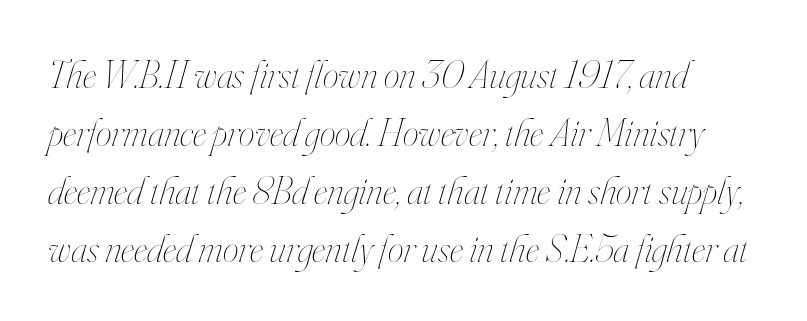
The weight tops out at a normal text grade. The words here are not underlined. Glyph-to-glyph distance matches everyday printed text. How would I describe the line gaps? Plain and ordinary. Is this a fixed-width face? No — the glyphs have proportional, varying widths. Layout note: lines flush left.
